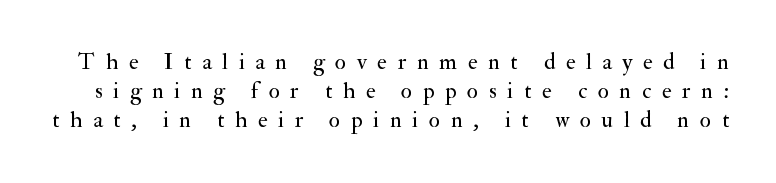
The image shows 23 px text type, upright; set normal line spacing (1.27x), unusually wide letter spacing (+0.46 em), not underlined.
